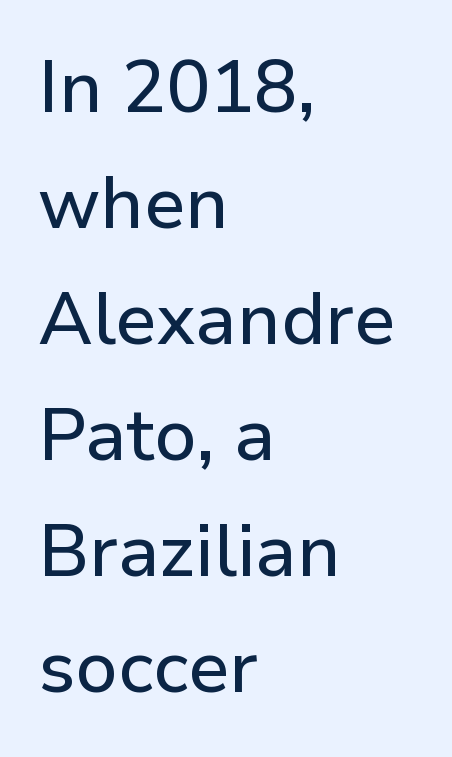
{"serif": "no", "italic": "no", "width": "normal", "stroke_contrast": "low", "x_height": "medium", "monospaced": "no", "underline": "no", "align": "left", "line_spacing": "normal", "line_spacing_ratio": 1.59, "letter_spacing": "normal", "letter_spacing_em": 0.0, "glyph_px": 73}
